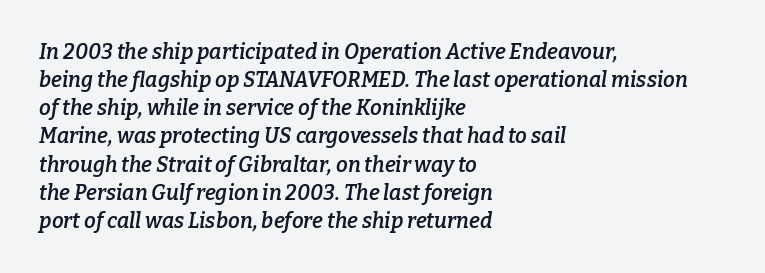
Q: Is the text bold? A: Semi-bold.
Q: Is the text italic (slanted)? A: Yes, it leans right by about 9 degrees.
Q: Is the text underlined? A: No.
Q: How is the paragraph aligned? A: Left-aligned.
Q: Is the spacing between letters normal or unusually wide? A: Normal.
Q: Is the spacing between lines tight, normal or loose? A: Normal.
